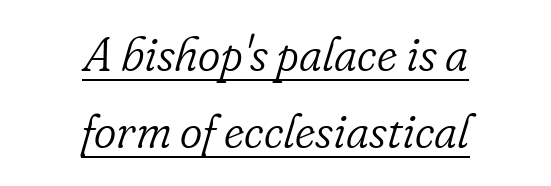
{"serif": "yes", "italic": "yes", "lean": "right", "slant_degrees": 16, "bold": "no", "weight": "light", "width": "normal", "stroke_contrast": "low", "x_height": "small", "monospaced": "no", "underline": "yes", "align": "center", "line_spacing": "normal", "line_spacing_ratio": 1.61, "letter_spacing": "normal", "letter_spacing_em": 0.0, "glyph_px": 48}
